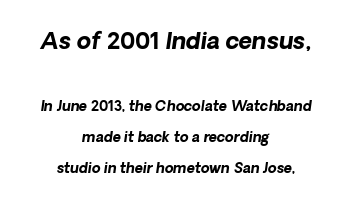
Q: Is the text bold? A: Yes.
Q: Is the text italic (slanted)? A: Yes, it leans right by about 8 degrees.
Q: Is the text underlined? A: No.
Q: How is the paragraph aligned? A: Centered.
Q: Is the spacing between letters normal or unusually wide? A: Normal.
Q: Is the spacing between lines tight, normal or loose? A: Loose.
Q: Which block of text is set in a larger size, the first (top) or the second (bottom)? A: The first (top) one.
